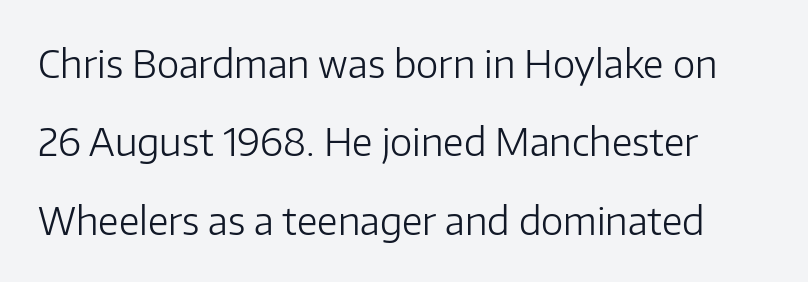
{"serif": "no", "italic": "no", "bold": "no", "weight": "light", "width": "normal", "stroke_contrast": "low", "x_height": "medium", "monospaced": "no", "underline": "no", "line_spacing": "loose", "line_spacing_ratio": 2.06, "letter_spacing": "normal", "letter_spacing_em": 0.0, "glyph_px": 38}
